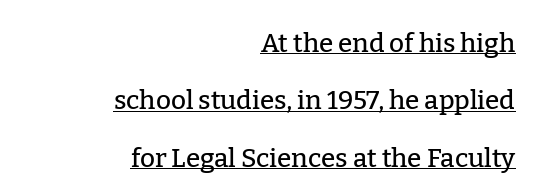
Q: Is the text italic (slanted)? A: No, it is upright.
Q: Is the text underlined? A: Yes.
Q: How is the paragraph aligned? A: Right-aligned.
Q: Is the spacing between letters normal or unusually wide? A: Normal.
Q: Is the spacing between lines tight, normal or loose? A: Loose.
